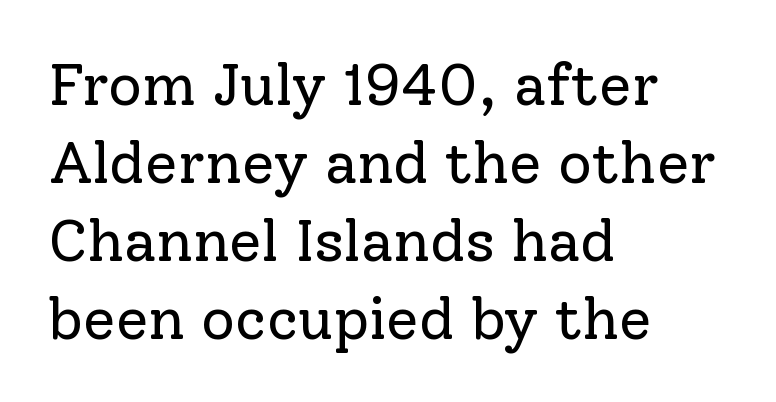
{"serif": "yes", "italic": "no", "bold": "no", "weight": "regular", "width": "normal", "stroke_contrast": "low", "x_height": "medium", "monospaced": "no", "underline": "no", "align": "left", "line_spacing": "normal", "line_spacing_ratio": 1.32, "letter_spacing": "normal", "letter_spacing_em": 0.0, "glyph_px": 59}
